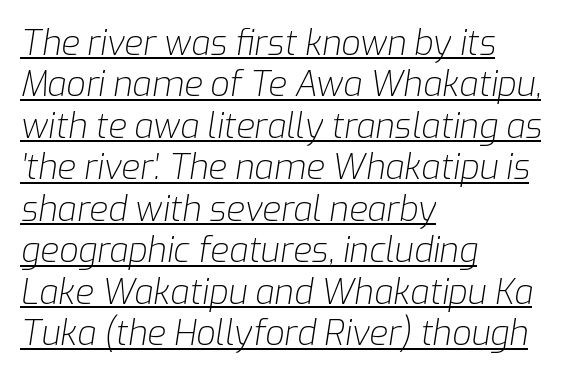
Quick note: italic. The gaps between neighbouring characters are ordinary and unremarkable. The glyphs are accompanied by a horizontal stroke just below them. Counters stay open thanks to moderate or lighter strokes.
